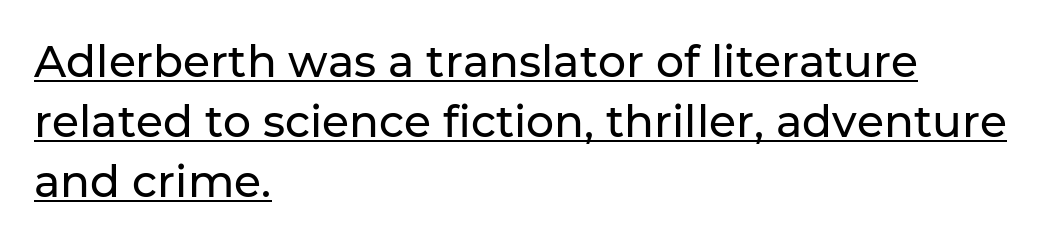
{"serif": "no", "italic": "no", "width": "normal", "stroke_contrast": "low", "x_height": "medium", "monospaced": "no", "underline": "yes", "align": "left", "line_spacing": "normal", "line_spacing_ratio": 1.36, "letter_spacing": "normal", "letter_spacing_em": 0.0, "glyph_px": 44}
